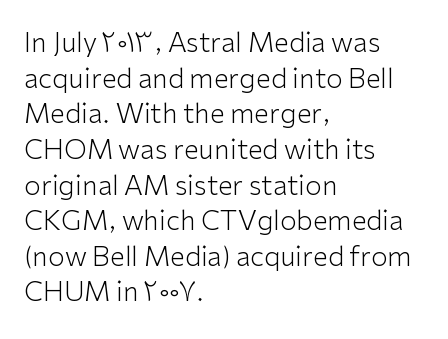
The image shows 27 px text type, upright; set left-aligned, normal line spacing (1.32x), normal letter spacing, not underlined.
